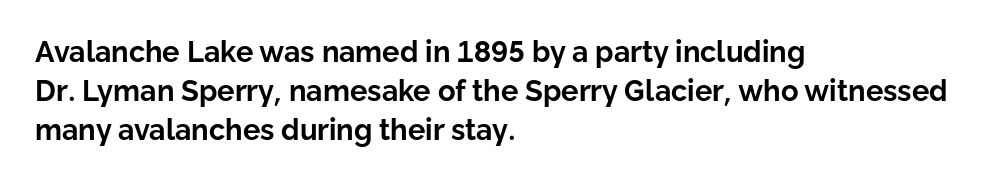
Q: Is the text bold? A: Yes.
Q: Is the text italic (slanted)? A: No, it is upright.
Q: Is the typeface a serif or a sans-serif typeface? A: Sans-serif.
Q: Is the text underlined? A: No.
Q: How is the paragraph aligned? A: Left-aligned.
Q: Is the spacing between letters normal or unusually wide? A: Normal.
Q: Is the spacing between lines tight, normal or loose? A: Normal.
Q: Width (condensed, normal, or wide)? A: Normal.
Q: Stroke contrast? A: Low.
Q: x-height? A: Medium.
Q: Monospaced? A: No.
